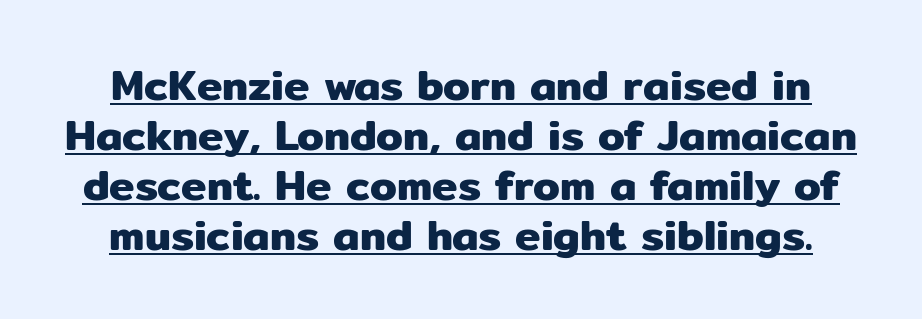
The image shows 43 px sans-serif type, upright; set line spacing 1.16x, normal letter spacing, underlined; low stroke contrast and a medium x-height.
